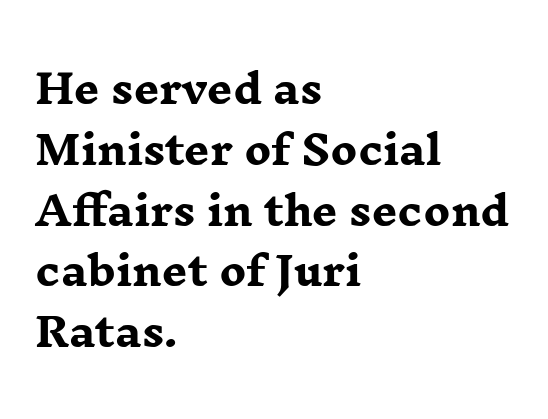
The image shows 40 px heavy, wide serif type, upright; set left-aligned, normal line spacing (1.52x), normal letter spacing, not underlined; low stroke contrast and a medium x-height.
